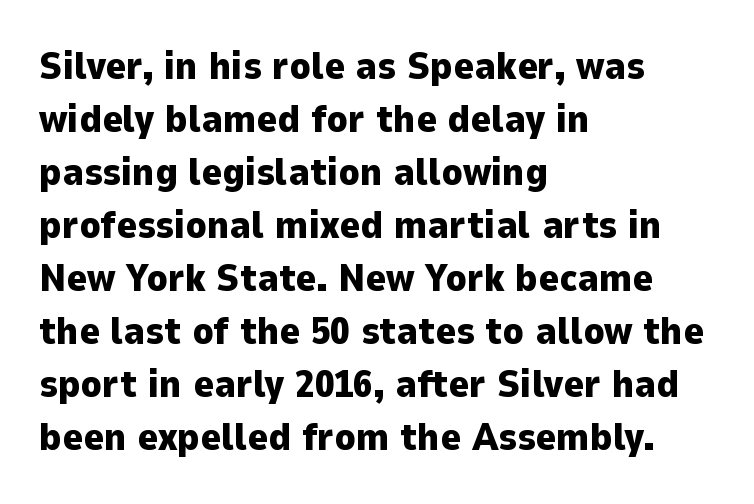
Q: Is the text bold? A: Yes.
Q: Is the text italic (slanted)? A: No, it is upright.
Q: Is the typeface a serif or a sans-serif typeface? A: Sans-serif.
Q: Is the text underlined? A: No.
Q: How is the paragraph aligned? A: Left-aligned.
Q: Is the spacing between letters normal or unusually wide? A: Normal.
Q: Is the spacing between lines tight, normal or loose? A: Normal.
Q: Width (condensed, normal, or wide)? A: Normal.
Q: Stroke contrast? A: Low.
Q: x-height? A: Medium.
Q: Monospaced? A: No.
